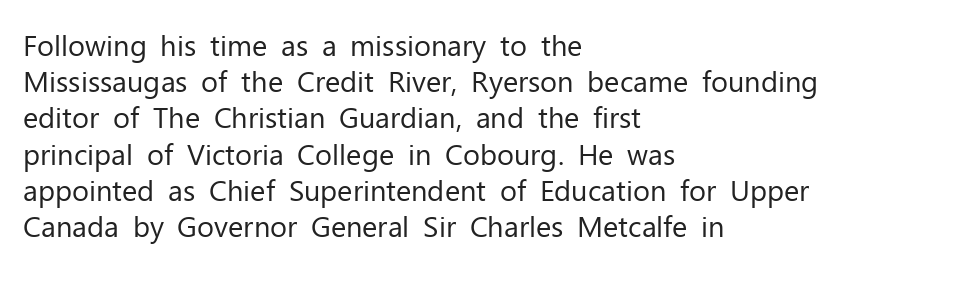
The passage shown is not bold in any degree. This rendering features lettering with no underline. Tall strokes in this sample are plumb rather than angled. Alignment: flush left. Notice how descenders clear the ascenders below comfortably — that's standard leading.
